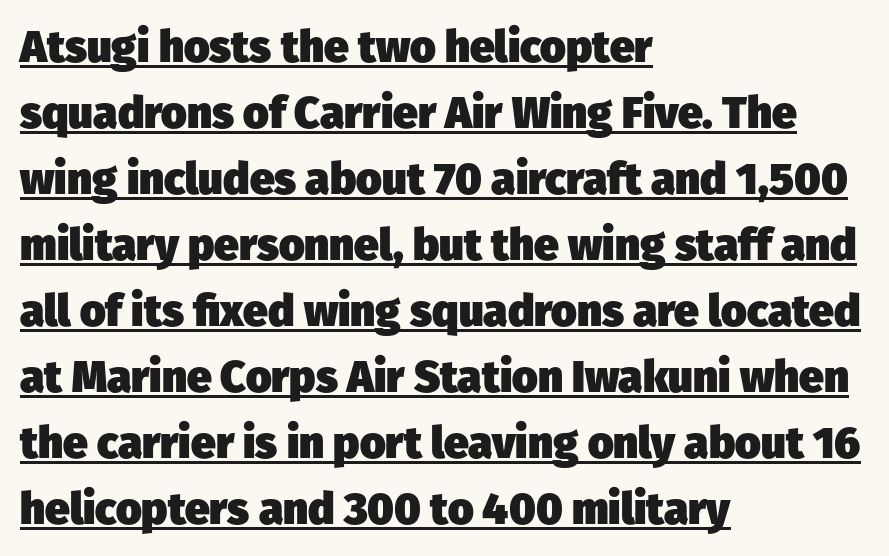
Q: Is the text bold? A: Yes.
Q: Is the typeface a serif or a sans-serif typeface? A: Sans-serif.
Q: Is the text underlined? A: Yes.
Q: How is the paragraph aligned? A: Left-aligned.
Q: Is the spacing between letters normal or unusually wide? A: Normal.
Q: Is the spacing between lines tight, normal or loose? A: Normal.
Q: Width (condensed, normal, or wide)? A: Normal.
Q: Stroke contrast? A: Low.
Q: x-height? A: Medium.
Q: Monospaced? A: No.
